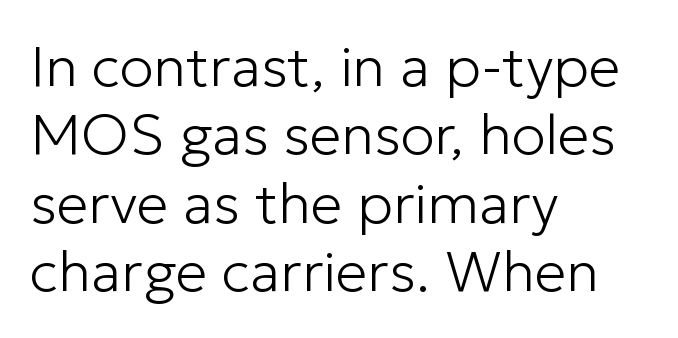
The image shows 57 px light sans-serif type, upright; set left-aligned, line spacing 1.2x, normal letter spacing, not underlined; low stroke contrast and a medium x-height.
